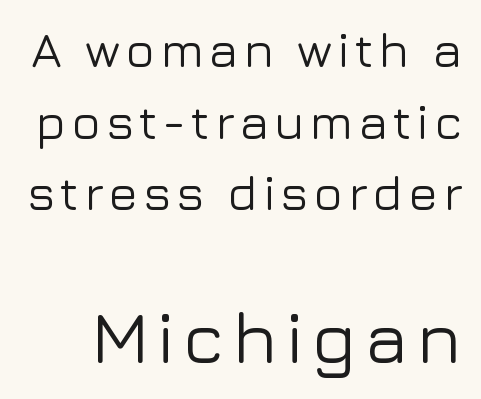
The image shows 73 px sans-serif type, upright; set normal line spacing (1.46x), not underlined; the second (bottom) block is 1.49x larger; low stroke contrast and a medium x-height.
